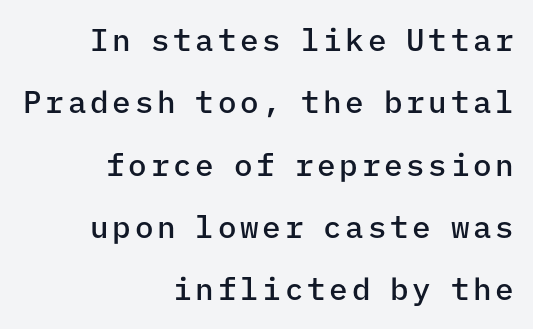
{"serif": "no", "italic": "no", "bold": "semi", "weight": "semibold", "width": "normal", "stroke_contrast": "low", "x_height": "medium", "monospaced": "yes", "underline": "no", "align": "right", "line_spacing": "loose", "line_spacing_ratio": 2.01, "glyph_px": 31}
